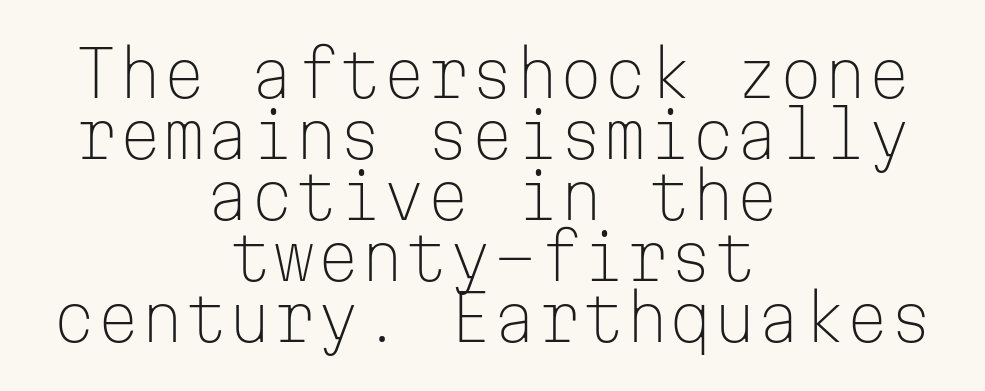
The image shows 63 px light sans-serif type, upright, monospaced; set centered, tight line spacing (0.97x), normal letter spacing, not underlined; low stroke contrast and a medium x-height.
